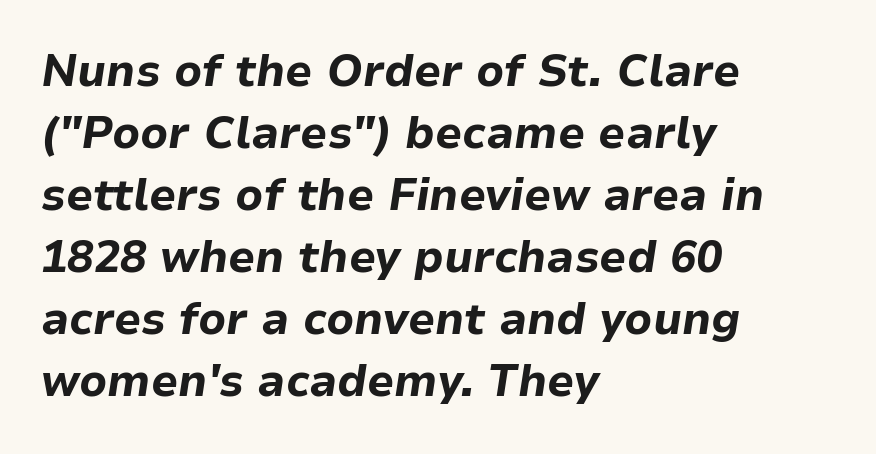
Proportional: the letters do not fall into vertical columns. As a designer I'd log this as weight 700, bold. A classic flush-left, rag-right setting is used for this passage. Spacing between characters is what you'd get straight out of the box. Regarding leading, the lines here are spaced in the standard way. The baseline area is clear.
